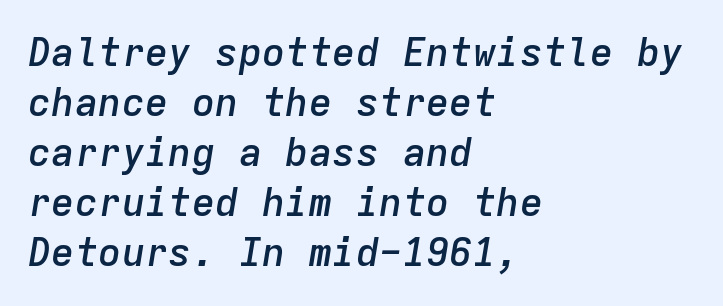
{"italic": "yes", "lean": "right", "slant_degrees": 9, "bold": "semi", "weight": "semibold", "width": "normal", "stroke_contrast": "low", "x_height": "medium", "monospaced": "yes", "underline": "no", "align": "left", "line_spacing": "normal", "line_spacing_ratio": 1.28, "letter_spacing": "normal", "letter_spacing_em": 0.0, "glyph_px": 39}
